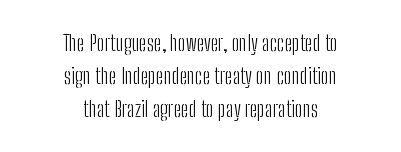
{"italic": "no", "bold": "no", "underline": "no", "align": "center", "line_spacing": "normal", "line_spacing_ratio": 1.51, "letter_spacing": "normal", "letter_spacing_em": 0.0, "glyph_px": 22}
